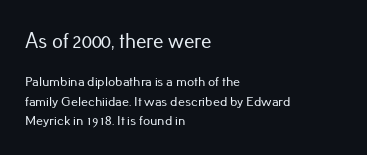
{"italic": "no", "underline": "no", "align": "left", "line_spacing": "normal", "line_spacing_ratio": 1.4, "letter_spacing": "normal", "letter_spacing_em": 0.0, "larger_block": "first", "size_ratio": 1.5, "glyph_px": 21}
